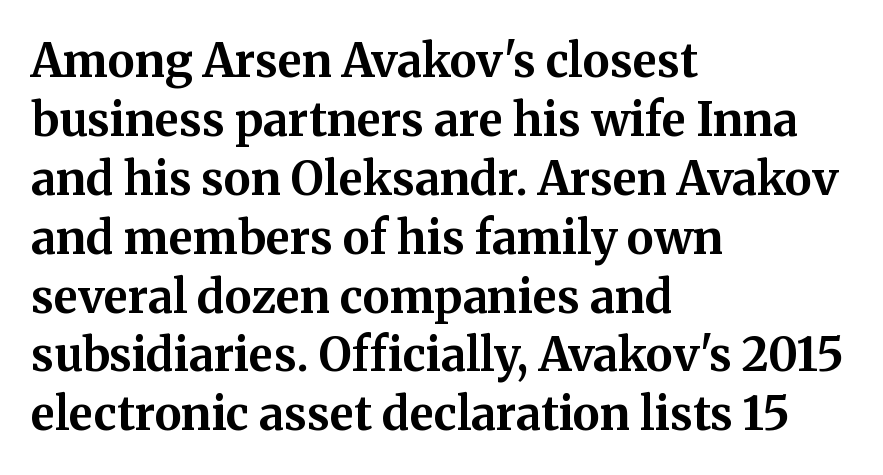
The image shows 46 px bold serif type, upright; set left-aligned, normal line spacing (1.28x), normal letter spacing, not underlined; medium stroke contrast and a medium x-height.
